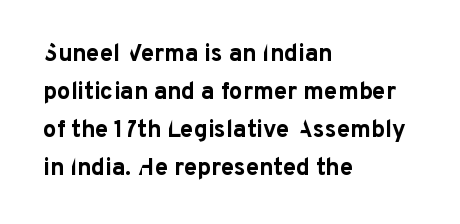
The space between consecutive lines is moderate. Alignment: flush left. The passage shown is not underscored anywhere. The type is set solid horizontally, with unmodified tracking. The characters look thick and weighty, a clear bold. Unlike italic type, these characters show no tilt at all.
